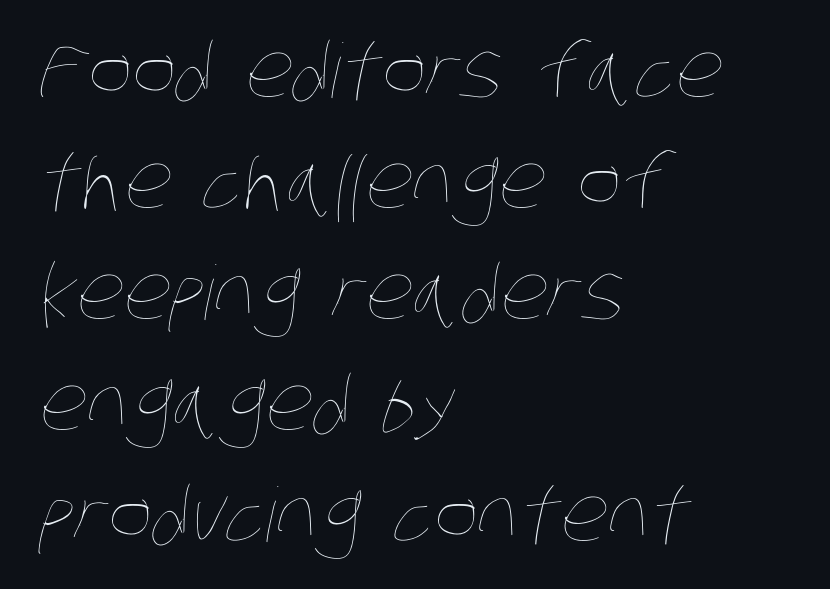
The image shows 75 px thin, condensed type; set left-aligned, normal line spacing (1.48x), normal letter spacing, not underlined; low stroke contrast and a large x-height.
